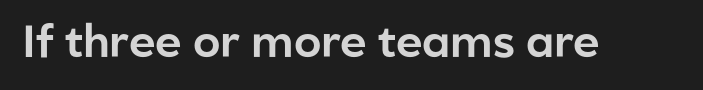
{"serif": "no", "italic": "no", "width": "normal", "stroke_contrast": "low", "x_height": "medium", "monospaced": "no", "underline": "no", "letter_spacing": "normal", "letter_spacing_em": 0.0, "glyph_px": 45}
